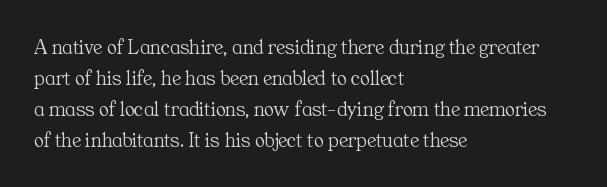
{"italic": "no", "bold": "no", "underline": "no", "align": "left", "line_spacing": "normal", "line_spacing_ratio": 1.47, "letter_spacing": "normal", "letter_spacing_em": 0.0, "glyph_px": 21}
